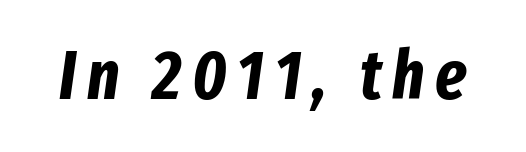
{"italic": "yes", "lean": "right", "slant_degrees": 8, "bold": "yes", "weight": "bold", "width": "condensed", "stroke_contrast": "low", "x_height": "medium", "monospaced": "no", "underline": "no", "glyph_px": 69}
